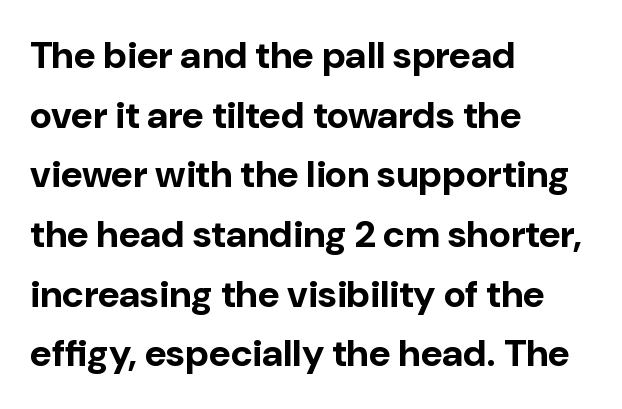
The image shows 38 px bold sans-serif type, upright; set left-aligned, normal line spacing (1.57x), normal letter spacing, not underlined; low stroke contrast and a medium x-height.
